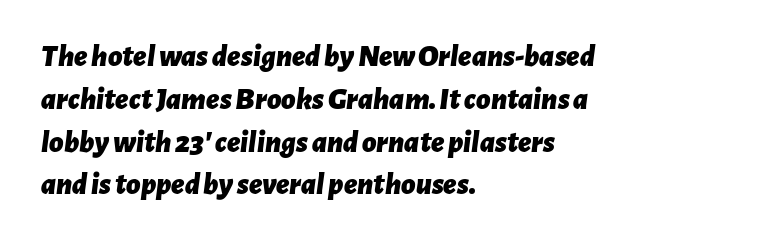
The image shows 31 px bold type, italic (leaning right); set left-aligned, normal line spacing (1.38x), normal letter spacing, not underlined; low stroke contrast and a medium x-height.
